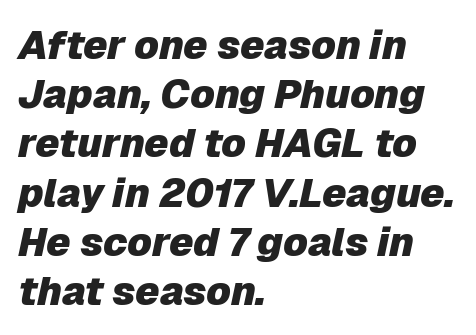
Q: Is the text bold? A: Yes.
Q: Is the text italic (slanted)? A: Yes, it leans right by about 12 degrees.
Q: Is the text underlined? A: No.
Q: How is the paragraph aligned? A: Left-aligned.
Q: Is the spacing between letters normal or unusually wide? A: Normal.
Q: Width (condensed, normal, or wide)? A: Normal.
Q: Stroke contrast? A: Low.
Q: x-height? A: Medium.
Q: Monospaced? A: No.
